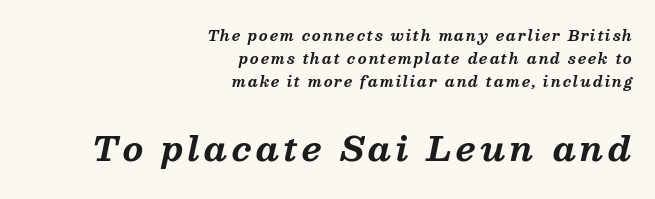
{"serif": "yes", "italic": "yes", "lean": "right", "slant_degrees": 13, "bold": "yes", "weight": "bold", "width": "normal", "stroke_contrast": "medium", "x_height": "medium", "monospaced": "no", "underline": "no", "align": "right", "line_spacing": "normal", "line_spacing_ratio": 1.65, "larger_block": "second", "size_ratio": 2.36, "glyph_px": 33}
